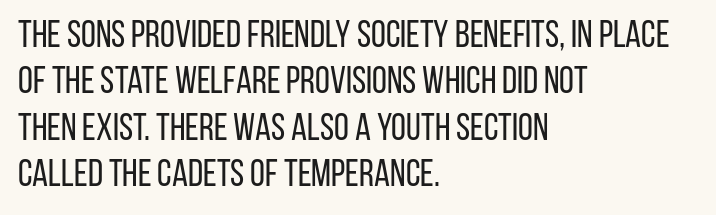
The image shows 38 px regular-weight, condensed sans-serif type, upright; set left-aligned, line spacing 1.22x, normal letter spacing, not underlined; low stroke contrast and a large x-height.
